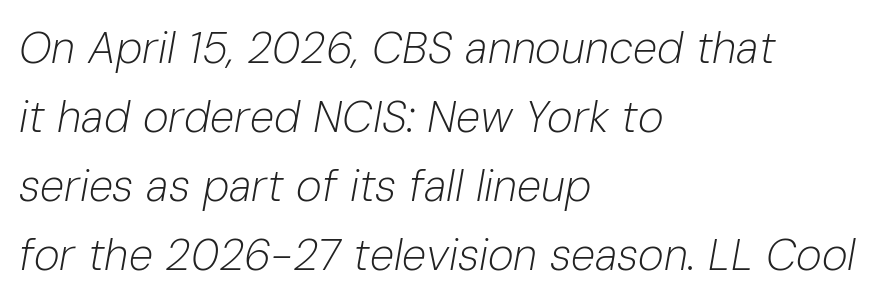
Q: Is the text bold? A: No.
Q: Is the text italic (slanted)? A: Yes, it leans right by about 10 degrees.
Q: Is the text underlined? A: No.
Q: How is the paragraph aligned? A: Left-aligned.
Q: Is the spacing between letters normal or unusually wide? A: Normal.
Q: Is the spacing between lines tight, normal or loose? A: Normal.
Q: Width (condensed, normal, or wide)? A: Normal.
Q: Stroke contrast? A: Low.
Q: x-height? A: Medium.
Q: Monospaced? A: No.
